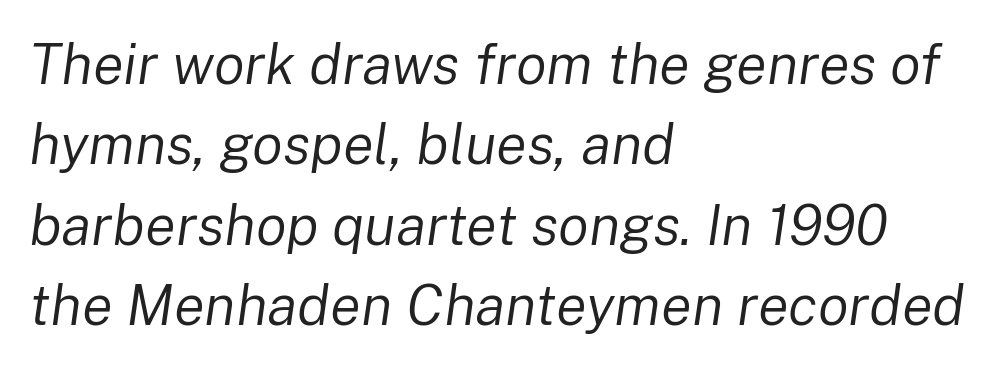
The image shows 57 px regular-weight type, italic (leaning right); set left-aligned, normal line spacing (1.41x), normal letter spacing, not underlined; low stroke contrast and a medium x-height.
